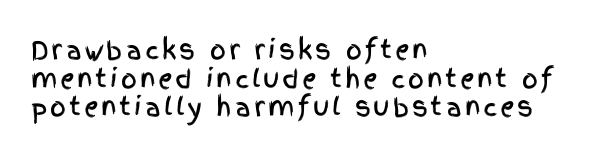
The image shows 25 px text type, upright; set left-aligned, tight line spacing (1.15x), not underlined.
